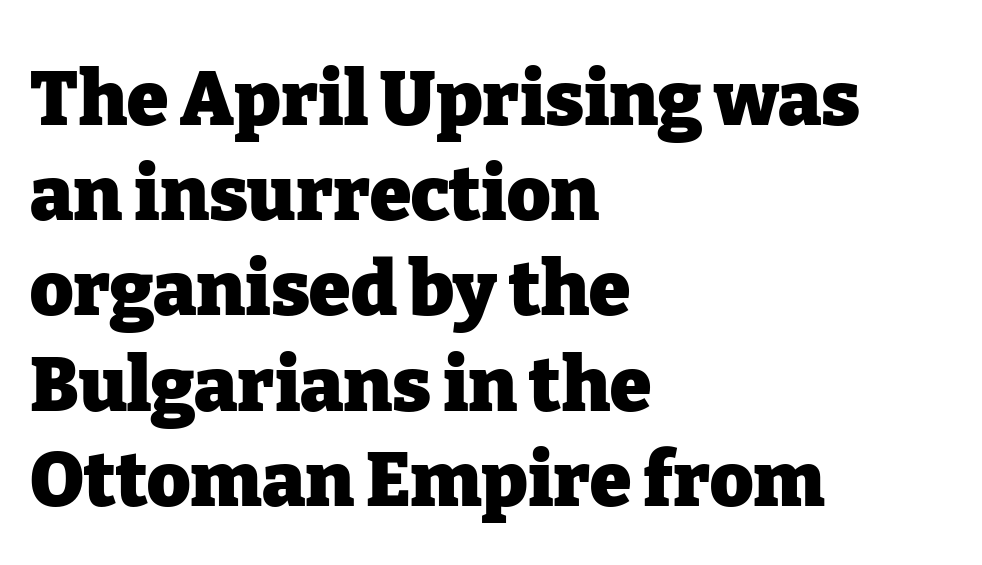
{"serif": "yes", "italic": "no", "bold": "yes", "weight": "heavy", "width": "normal", "stroke_contrast": "low", "x_height": "medium", "monospaced": "no", "underline": "no", "align": "left", "line_spacing": "normal", "line_spacing_ratio": 1.27, "letter_spacing": "normal", "letter_spacing_em": 0.0, "glyph_px": 75}
